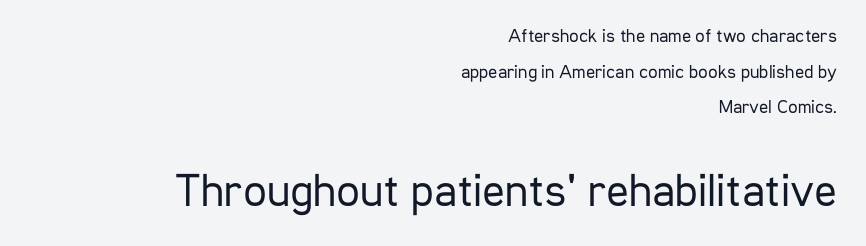
Notice how the stems are strictly vertical — no italics here. The paragraph shown leans on its right margin. Only glyphs here, with clear space below each row. Nothing unusual about the tracking: characters are spaced as the font intends.
